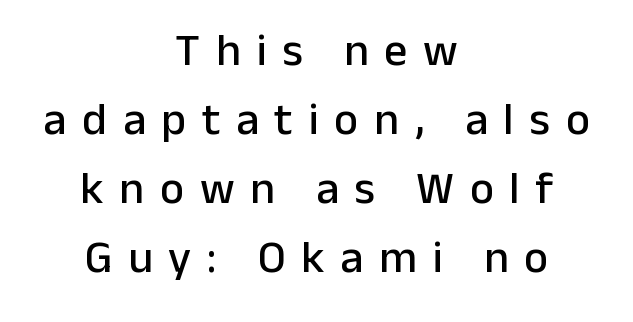
Q: Is the text italic (slanted)? A: No, it is upright.
Q: Is the typeface a serif or a sans-serif typeface? A: Sans-serif.
Q: Is the text underlined? A: No.
Q: How is the paragraph aligned? A: Centered.
Q: Is the spacing between letters normal or unusually wide? A: Unusually wide.
Q: Is the spacing between lines tight, normal or loose? A: Normal.
Q: Width (condensed, normal, or wide)? A: Normal.
Q: Stroke contrast? A: Low.
Q: x-height? A: Medium.
Q: Monospaced? A: No.
